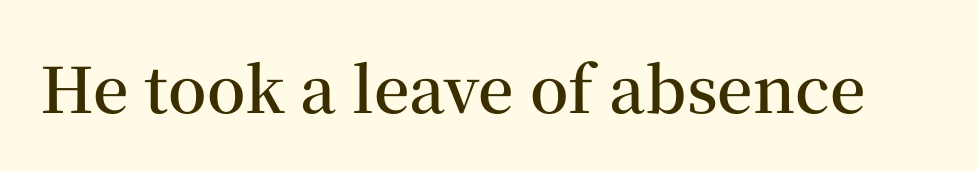
The image shows 63 px semibold serif type, upright; set normal letter spacing, not underlined; medium stroke contrast and a medium x-height.
